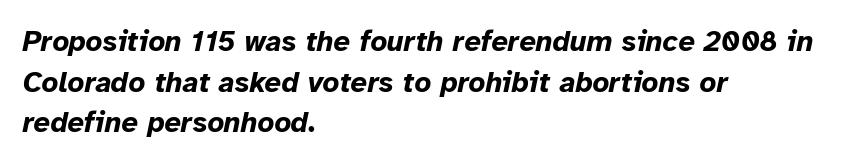
The image shows 29 px bold type, italic (leaning right); set left-aligned, normal line spacing (1.4x), normal letter spacing, not underlined; low stroke contrast and a medium x-height.
